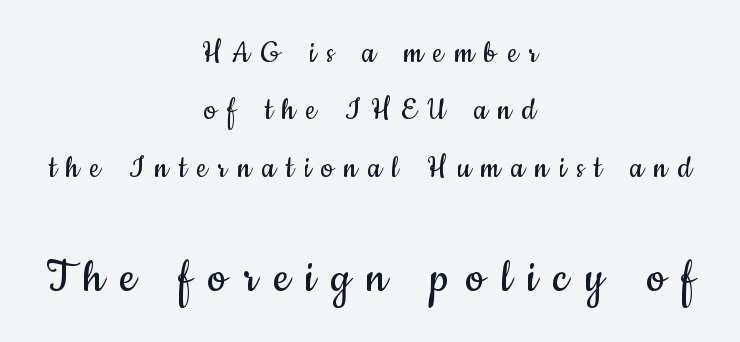
Compared with typical paragraphs, the rows here are spaced about the same. The zone under the glyphs is completely vacant. Scale increases going downward across the two blocks. Varying glyph widths throughout — classic text-font behaviour.
